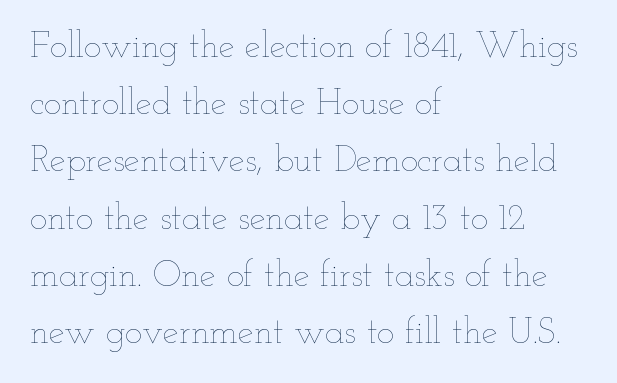
{"italic": "no", "bold": "no", "weight": "thin", "width": "wide", "stroke_contrast": "low", "x_height": "small", "monospaced": "no", "underline": "no", "align": "left", "line_spacing": "normal", "line_spacing_ratio": 1.59, "letter_spacing": "normal", "letter_spacing_em": 0.0, "glyph_px": 36}
